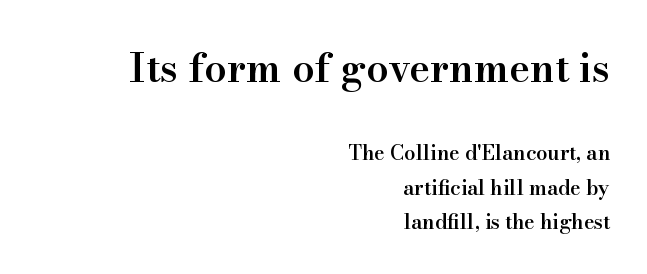
The face used here is a semibold: visibly heavier than regular, lighter than bold. The typeface chosen for these lines features serifs. Compared with a flush-left layout, this one pins lines to the opposite, right side. The letters stand straight up with perfectly vertical stems. Characters follow at the spacing the type designer built in.
